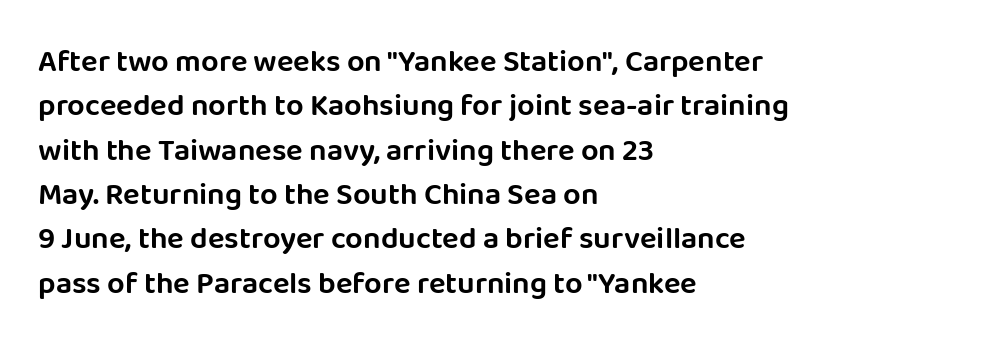
{"serif": "no", "italic": "no", "width": "normal", "stroke_contrast": "low", "x_height": "large", "monospaced": "no", "underline": "no", "align": "left", "line_spacing": "normal", "line_spacing_ratio": 1.43, "letter_spacing": "normal", "letter_spacing_em": 0.0, "glyph_px": 31}
